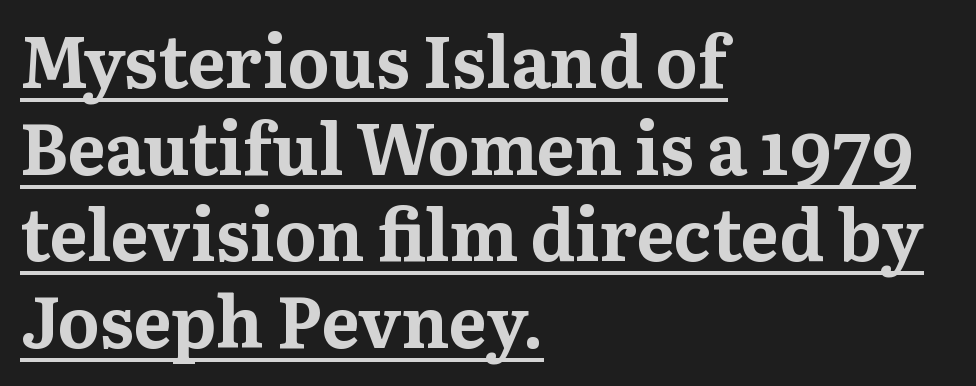
This sample carries an underscore along the baseline area. These lines are composed in type with serifs. The typesetting leans heavy: a genuine bold. Does the copy run flush right? No — it runs flush left. The face used here is proportionally spaced, like ordinary book or web type.
